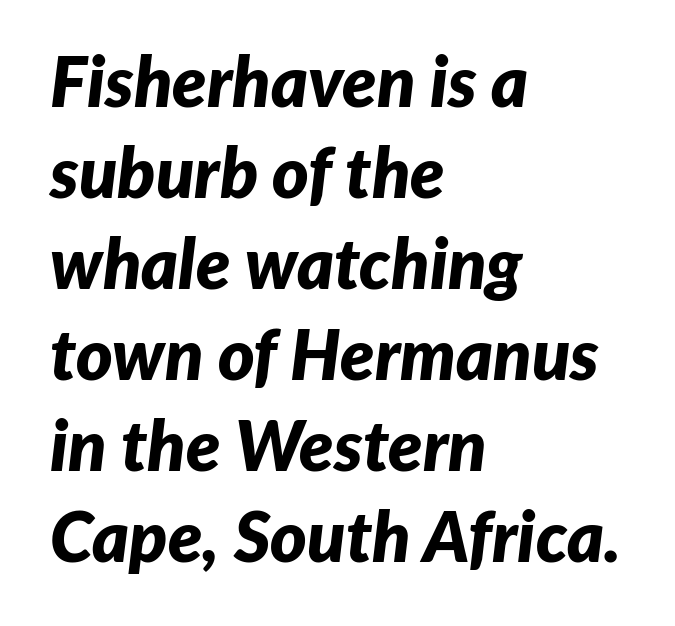
{"italic": "yes", "lean": "right", "slant_degrees": 7, "bold": "yes", "weight": "bold", "width": "normal", "stroke_contrast": "low", "x_height": "medium", "monospaced": "no", "underline": "no", "align": "left", "line_spacing": "normal", "line_spacing_ratio": 1.3, "letter_spacing": "normal", "letter_spacing_em": 0.0, "glyph_px": 70}
